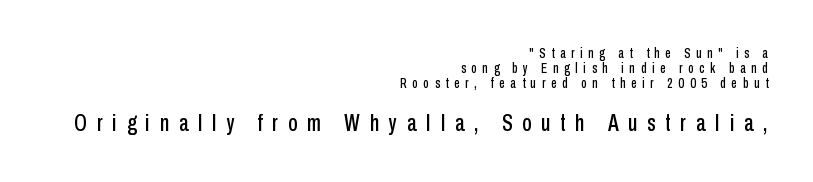
Q: Is the text italic (slanted)? A: No, it is upright.
Q: Is the text underlined? A: No.
Q: How is the paragraph aligned? A: Right-aligned.
Q: Is the spacing between letters normal or unusually wide? A: Unusually wide.
Q: Is the spacing between lines tight, normal or loose? A: Tight.
Q: Which block of text is set in a larger size, the first (top) or the second (bottom)? A: The second (bottom) one.
